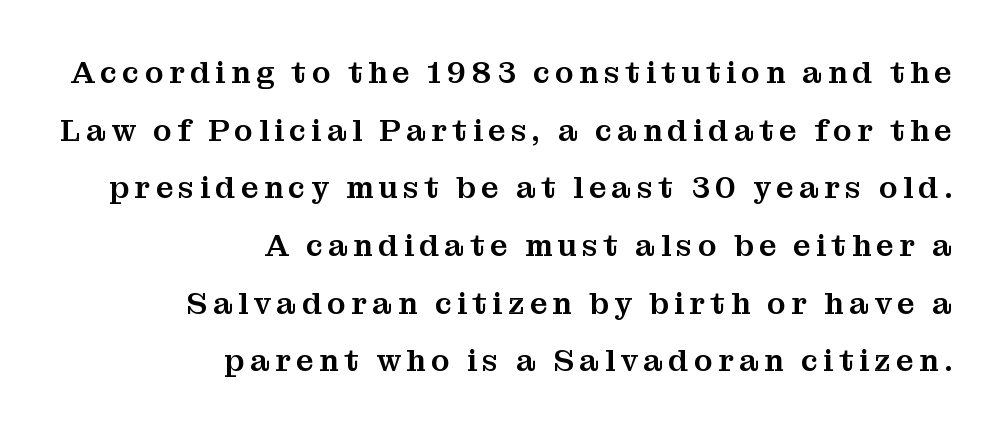
{"serif": "yes", "italic": "no", "width": "normal", "stroke_contrast": "medium", "x_height": "medium", "monospaced": "no", "underline": "no", "align": "right", "line_spacing_ratio": 1.86, "glyph_px": 31}
